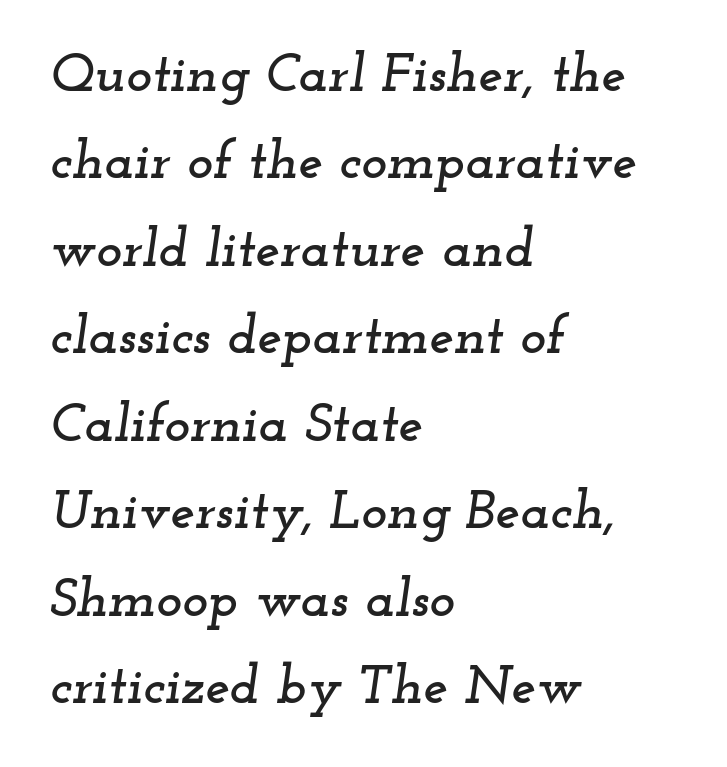
Q: Is the text italic (slanted)? A: Yes, it leans right by about 12 degrees.
Q: Is the typeface a serif or a sans-serif typeface? A: Serif.
Q: Is the text underlined? A: No.
Q: How is the paragraph aligned? A: Left-aligned.
Q: Is the spacing between letters normal or unusually wide? A: Normal.
Q: Is the spacing between lines tight, normal or loose? A: Normal.
Q: Width (condensed, normal, or wide)? A: Wide.
Q: Stroke contrast? A: Low.
Q: x-height? A: Small.
Q: Monospaced? A: No.
